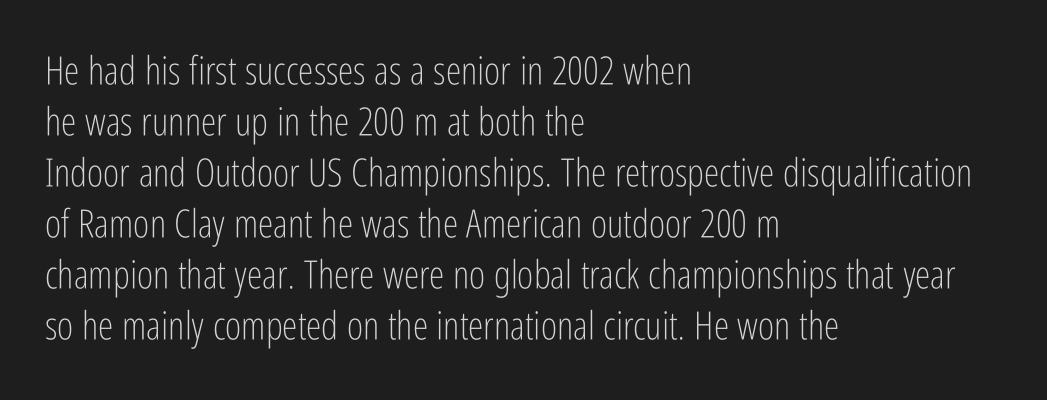
The image shows 39 px light, condensed sans-serif type, upright; set left-aligned, normal line spacing (1.31x), normal letter spacing, not underlined; low stroke contrast and a medium x-height.
